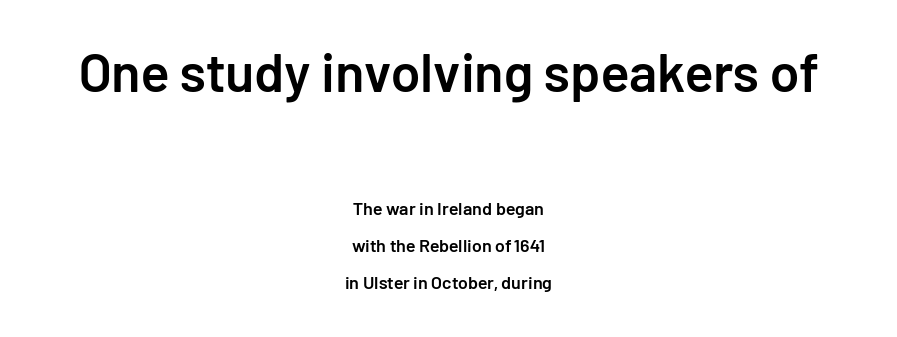
{"serif": "no", "italic": "no", "bold": "semi", "weight": "semibold", "width": "normal", "stroke_contrast": "low", "x_height": "medium", "monospaced": "no", "underline": "no", "align": "center", "line_spacing": "loose", "line_spacing_ratio": 2.07, "letter_spacing": "normal", "letter_spacing_em": 0.0, "larger_block": "first", "size_ratio": 3.0, "glyph_px": 54}
